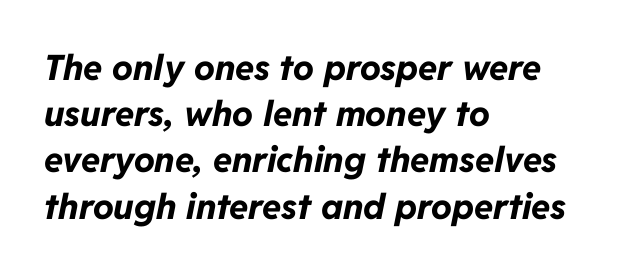
{"italic": "yes", "lean": "right", "slant_degrees": 11, "bold": "yes", "weight": "bold", "width": "normal", "stroke_contrast": "low", "x_height": "medium", "monospaced": "no", "underline": "no", "align": "left", "line_spacing": "normal", "line_spacing_ratio": 1.32, "letter_spacing": "normal", "letter_spacing_em": 0.0, "glyph_px": 35}
